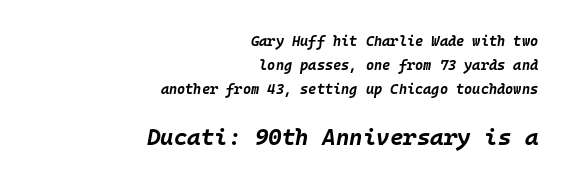
Letters rest on an invisible, unmarked baseline. Look at the tracking — it's just the regular setting, nothing added. The lines in this sample share a right terminus and differ only in where they begin. The typesetting leans heavy: a genuine bold.
